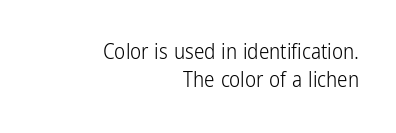
The image shows 21 px text type, upright; set right-aligned, normal line spacing (1.34x), normal letter spacing, not underlined.
